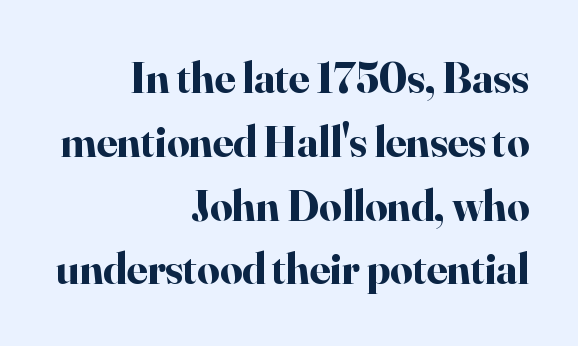
Is the type bold? Yes — the strokes are clearly thick and heavy. The face used here is proportionally spaced, like ordinary book or web type. The rows are spaced the way most documents space them. Letterform terminals end in serifs throughout the passage. Honestly, the letter spacing is just normal — you wouldn't notice it. The words here are not underlined.
